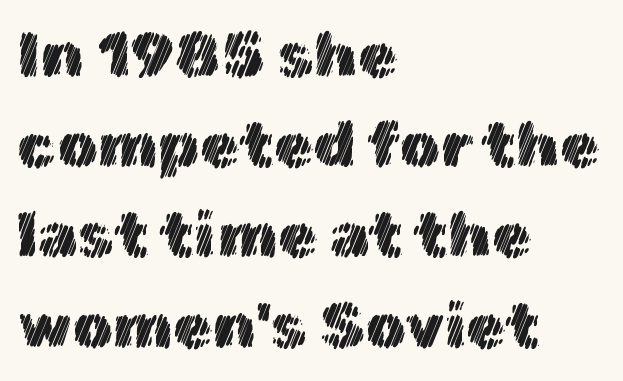
Q: Is the text italic (slanted)? A: No, it is upright.
Q: Is the text underlined? A: No.
Q: How is the paragraph aligned? A: Left-aligned.
Q: Is the spacing between letters normal or unusually wide? A: Normal.
Q: Is the spacing between lines tight, normal or loose? A: Normal.
Q: Width (condensed, normal, or wide)? A: Normal.
Q: x-height? A: Medium.
Q: Monospaced? A: No.
